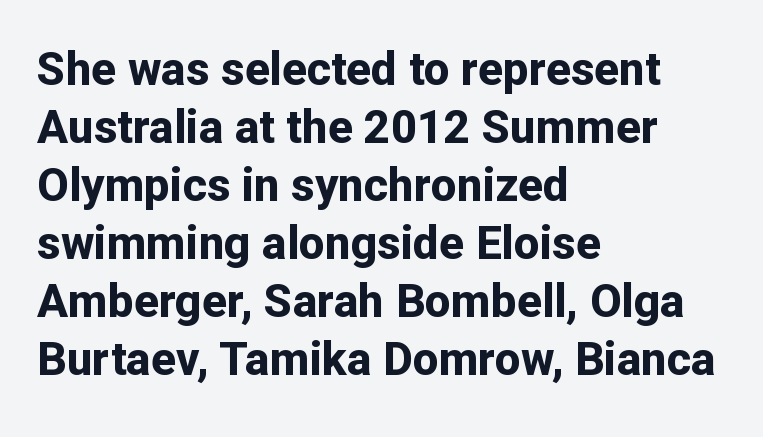
{"serif": "no", "italic": "no", "bold": "yes", "weight": "bold", "width": "normal", "stroke_contrast": "low", "x_height": "medium", "monospaced": "no", "underline": "no", "align": "left", "line_spacing": "normal", "line_spacing_ratio": 1.26, "letter_spacing": "normal", "letter_spacing_em": 0.0, "glyph_px": 46}
